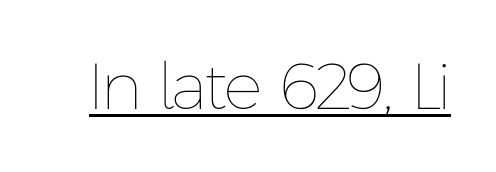
{"italic": "no", "bold": "no", "weight": "thin", "width": "normal", "stroke_contrast": "low", "x_height": "medium", "monospaced": "no", "underline": "yes", "letter_spacing": "normal", "letter_spacing_em": 0.0, "glyph_px": 65}
